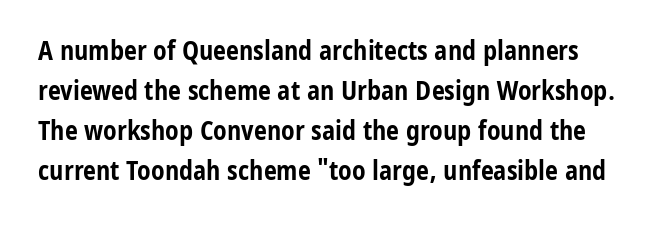
Q: Is the text bold? A: Yes.
Q: Is the text italic (slanted)? A: No, it is upright.
Q: Is the text underlined? A: No.
Q: Is the spacing between letters normal or unusually wide? A: Normal.
Q: Is the spacing between lines tight, normal or loose? A: Normal.
